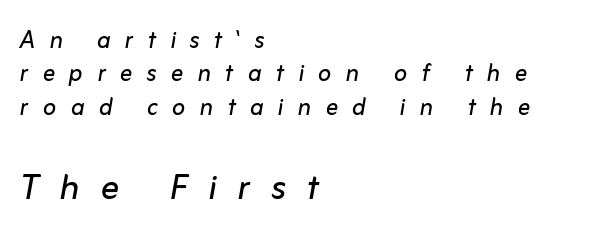
The image shows 46 px regular-weight type, italic (leaning right); set left-aligned, tight line spacing (1.08x), unusually wide letter spacing (+0.46 em), not underlined; the second (bottom) block is 1.48x larger; low stroke contrast and a medium x-height.
